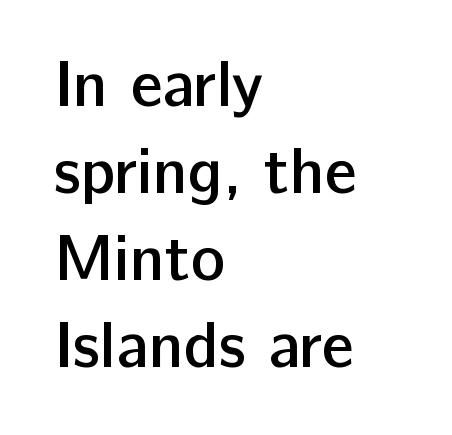
The image shows 65 px semibold sans-serif type, upright; set left-aligned, normal line spacing (1.34x), normal letter spacing, not underlined; low stroke contrast and a medium x-height.
